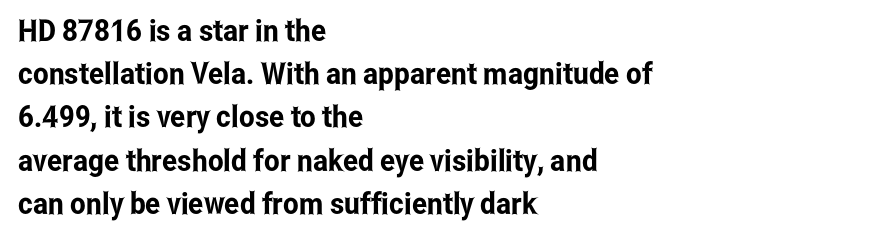
The line-height multiplier appears to be the usual default. Which margin do the lines hug? The left one — the right edge is uneven. Has an underline been added? It has not. The rendering uses natural spacing where letterforms have individual widths. To sum up the face: it is a sans, with no serifs.
